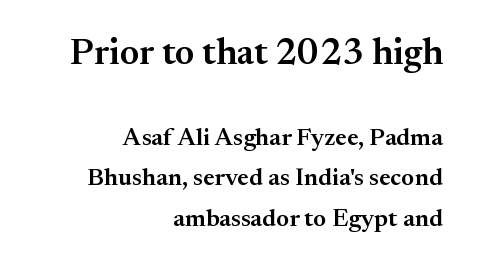
The face used here is a semibold: visibly heavier than regular, lighter than bold. These lines stack with their right ends in a neat column. The face used here is rendered with its standard letterfit. Check the space under the baseline: it is left empty. The rows are spaced the way most documents space them.
